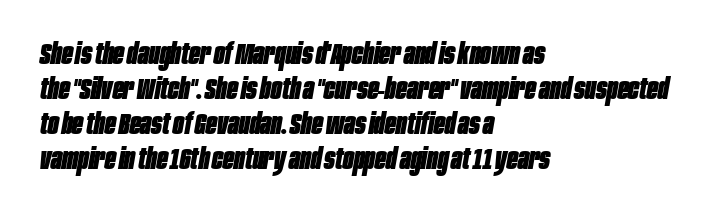
In terms of letterspacing, this is plain default setting. Teacher's note: observe the even left margin — that is flush-left alignment. Strokes here are thick enough to call this a true bold. A typesetter would call this proportional, since set widths differ per character. A clean baseline with only descenders dipping below it. Italic: yes, the glyphs are oblique.
